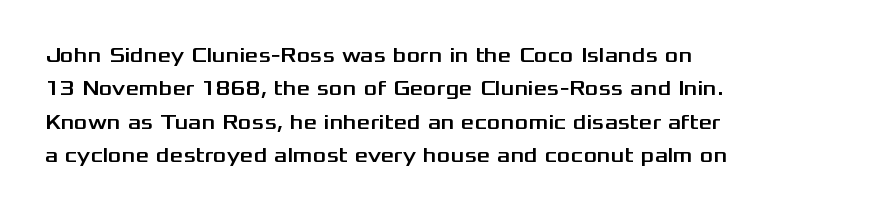
The image shows 21 px text type, upright; set left-aligned, normal line spacing (1.59x), normal letter spacing, not underlined.
